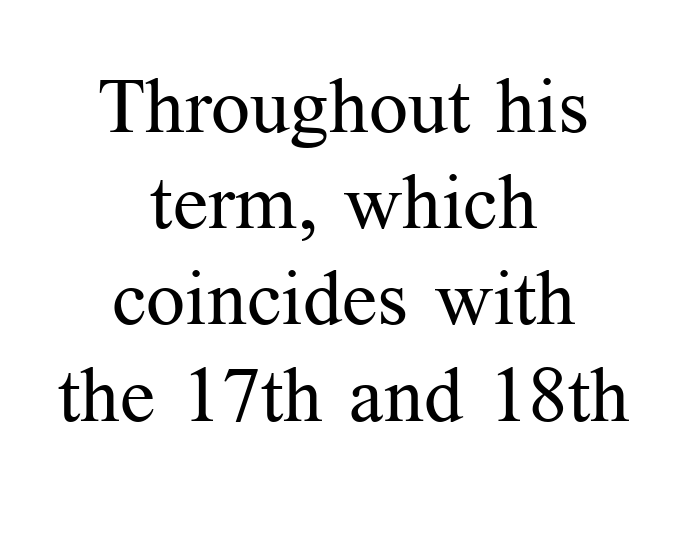
The image shows 77 px regular-weight serif type, upright; set centered, normal line spacing (1.25x), normal letter spacing, not underlined; medium stroke contrast and a medium x-height.
